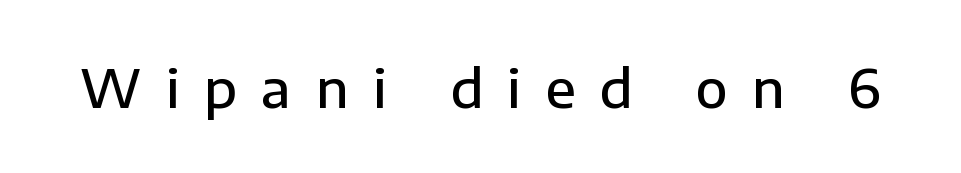
{"serif": "no", "italic": "no", "bold": "semi", "weight": "semibold", "width": "normal", "stroke_contrast": "low", "x_height": "medium", "monospaced": "no", "underline": "no", "letter_spacing": "wide", "letter_spacing_em": 0.46, "glyph_px": 53}
